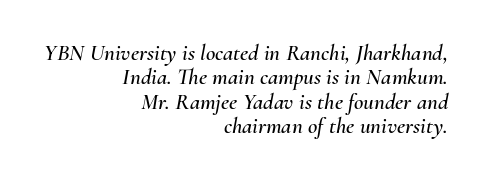
The image shows 23 px text type, italic (leaning right); set right-aligned, tight line spacing (1.06x), normal letter spacing, not underlined.
